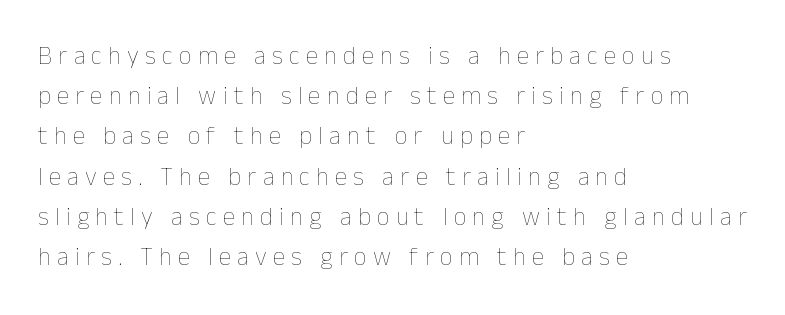
The letterforms stand isolated, each surrounded by extra space. Each new line begins a customary step beneath the previous one. Upright lettering throughout. Has an underline been added? It has not. Stroke mass is kept to a normal reading level or below.
